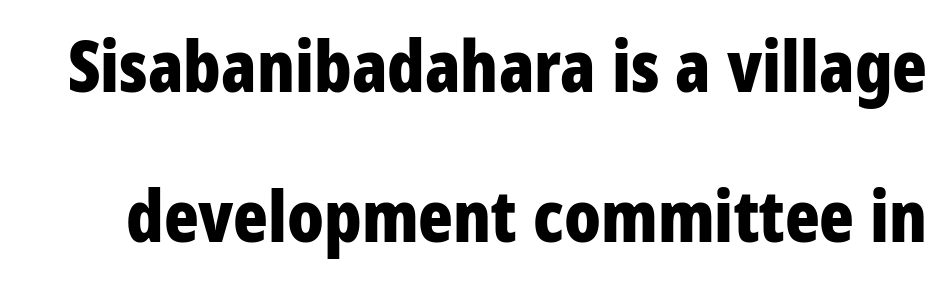
A roman cut, with each character standing at attention. Summary of weight: heavy, a full bold. Regarding leading, the lines here are spaced well apart. You could not count columns in this text — the font is proportionally spaced. Students, note that the glyphs here touch the page at normal intervals.
